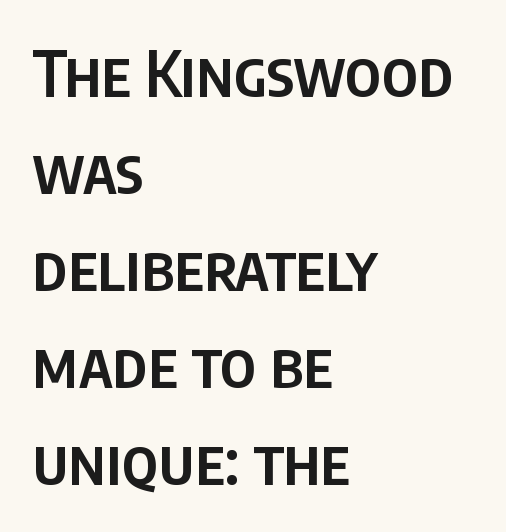
{"serif": "no", "italic": "no", "bold": "semi", "weight": "semibold", "width": "condensed", "stroke_contrast": "low", "x_height": "large", "monospaced": "no", "underline": "no", "align": "left", "line_spacing": "normal", "line_spacing_ratio": 1.54, "letter_spacing": "normal", "letter_spacing_em": 0.0, "glyph_px": 63}
